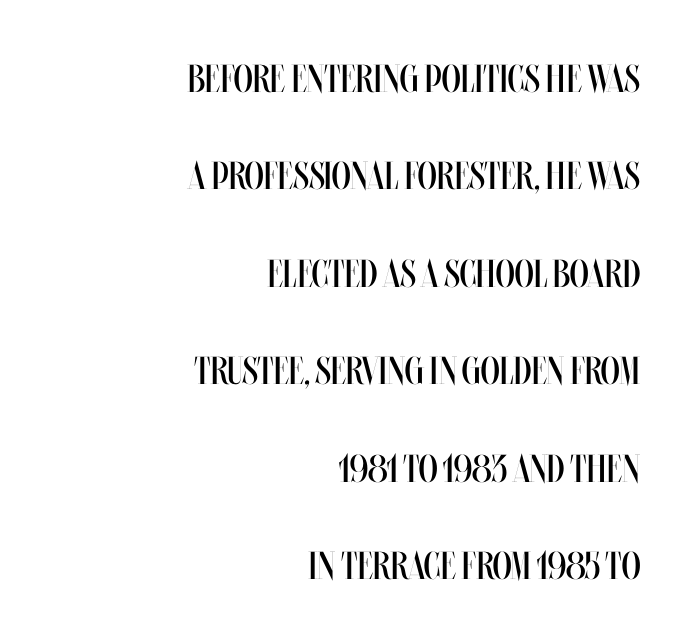
{"italic": "no", "bold": "no", "weight": "regular", "width": "condensed", "stroke_contrast": "medium", "x_height": "large", "monospaced": "no", "underline": "no", "align": "right", "line_spacing": "loose", "line_spacing_ratio": 2.5, "letter_spacing": "normal", "letter_spacing_em": 0.0, "glyph_px": 39}
